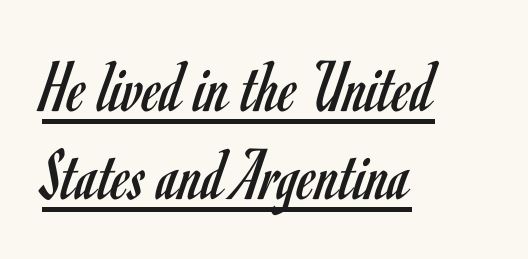
Heft: none added — not bold. The letters carry no serifs — their stems end cleanly without finishing strokes. In terms of letterspacing, this is plain default setting. Typeset ragged right — the left edge is the straight one. This sample has the flowing, uneven cadence of proportional lettering.
